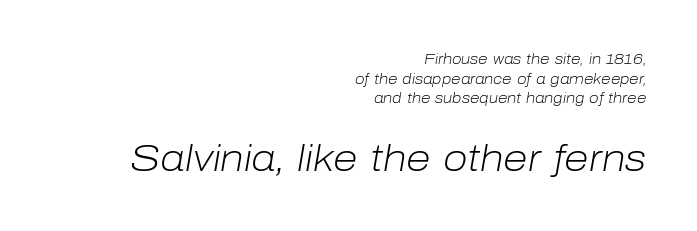
{"italic": "yes", "lean": "right", "slant_degrees": 10, "bold": "no", "weight": "light", "width": "normal", "stroke_contrast": "low", "x_height": "medium", "monospaced": "no", "underline": "no", "align": "right", "line_spacing": "normal", "line_spacing_ratio": 1.41, "letter_spacing": "normal", "letter_spacing_em": 0.0, "larger_block": "second", "size_ratio": 2.57, "glyph_px": 36}
